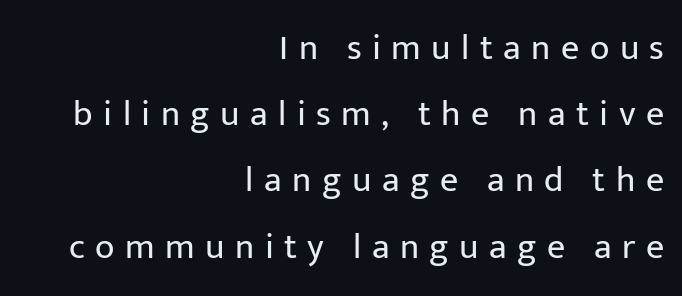
Bare-footed words on every line. No heavy texture on the line: the type isn't bold. If you drew a ruler down the right edge, every line would touch it. Tall strokes in this sample are plumb rather than angled. Proportional: the letters do not fall into vertical columns. The characters display no serif detailing; their extremities are plain.
